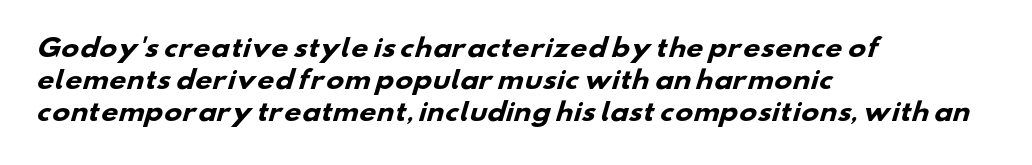
The image shows 24 px bold type; set left-aligned, normal line spacing (1.33x), normal letter spacing, not underlined.
